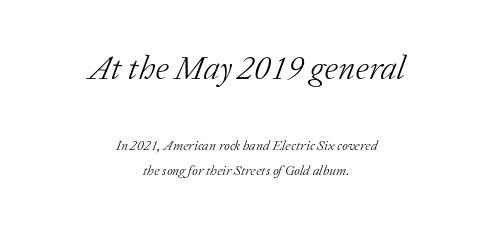
{"serif": "yes", "italic": "yes", "lean": "right", "slant_degrees": 20, "bold": "no", "weight": "light", "width": "normal", "stroke_contrast": "low", "x_height": "medium", "monospaced": "no", "underline": "no", "align": "center", "line_spacing_ratio": 1.74, "letter_spacing": "normal", "letter_spacing_em": 0.0, "larger_block": "first", "size_ratio": 2.43, "glyph_px": 34}
